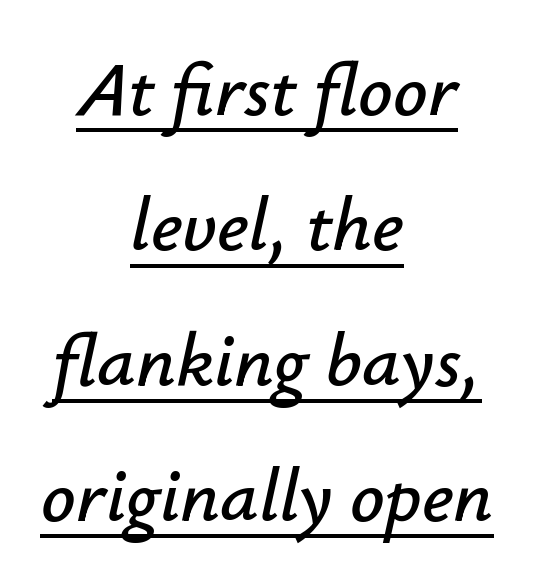
Q: Is the text italic (slanted)? A: Yes, it leans right by about 12 degrees.
Q: Is the text underlined? A: Yes.
Q: How is the paragraph aligned? A: Centered.
Q: Is the spacing between letters normal or unusually wide? A: Normal.
Q: Width (condensed, normal, or wide)? A: Normal.
Q: Stroke contrast? A: Low.
Q: x-height? A: Small.
Q: Monospaced? A: No.
